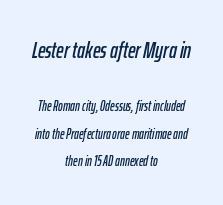
{"italic": "yes", "lean": "right", "slant_degrees": 12, "underline": "no", "align": "center", "line_spacing": "loose", "line_spacing_ratio": 1.98, "letter_spacing": "normal", "letter_spacing_em": 0.0, "larger_block": "first", "size_ratio": 1.64, "glyph_px": 23}
